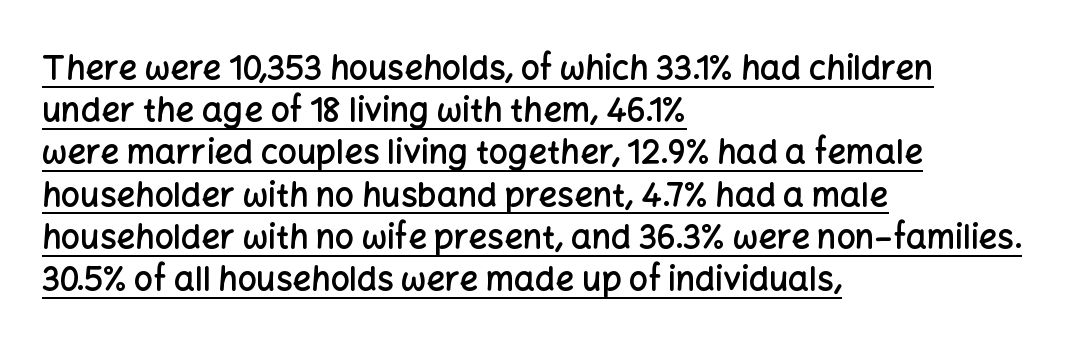
Default kerning and tracking; the words read as compact shapes. A continuous stroke trails under the words, as in a hyperlink. Is there any slant? The stems are plumb. The rendering anchors every line to the left-hand side. Does the type have serifs? No, each stem ends abruptly. Weight: semibold (demi).
